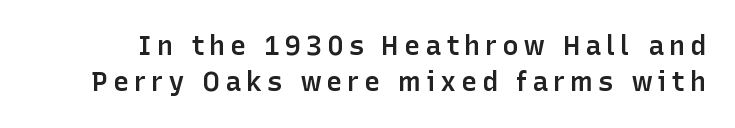
The image shows 27 px text type, upright; set normal line spacing (1.35x), not underlined.
